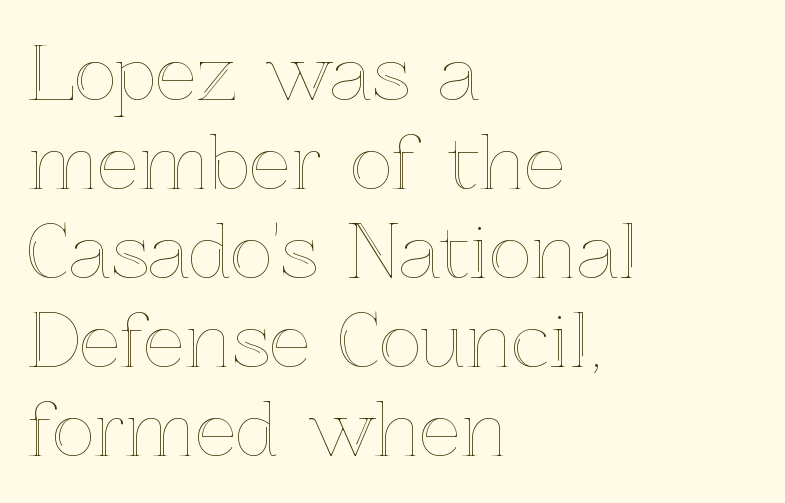
The ragged edge is on the right, which tells us the setting is flush left. Italic? Not at all — the glyphs are vertical. Is the letter spacing exaggerated? No — it looks like the ordinary default. You could not count columns in this text — the font is proportionally spaced. Words float on clear page, feet unadorned.
